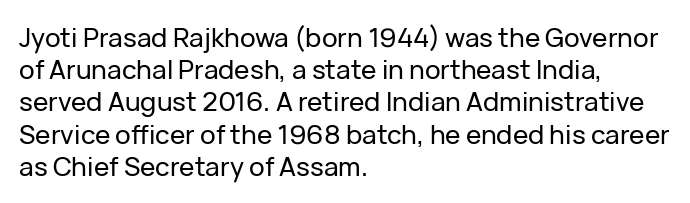
The image shows 26 px text type, upright; set left-aligned, line spacing 1.24x, normal letter spacing, not underlined.
